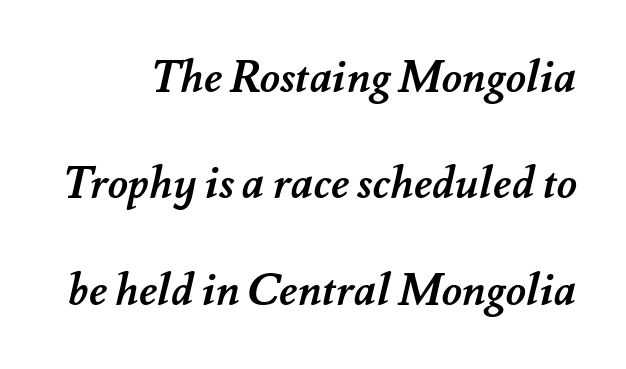
Q: Is the text bold? A: Yes.
Q: Is the text underlined? A: No.
Q: Is the spacing between letters normal or unusually wide? A: Normal.
Q: Is the spacing between lines tight, normal or loose? A: Loose.
Q: Width (condensed, normal, or wide)? A: Normal.
Q: Stroke contrast? A: Medium.
Q: x-height? A: Small.
Q: Monospaced? A: No.
